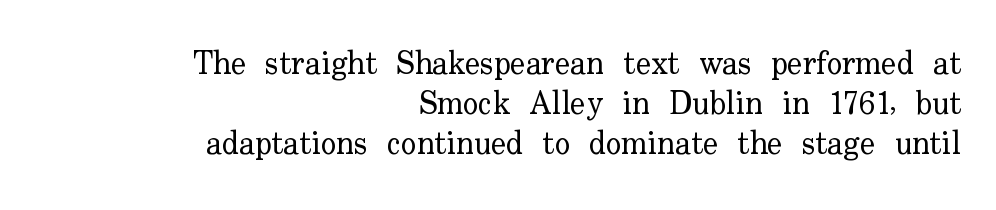
Q: Is the text bold? A: No.
Q: Is the text italic (slanted)? A: No, it is upright.
Q: Is the typeface a serif or a sans-serif typeface? A: Serif.
Q: Is the text underlined? A: No.
Q: How is the paragraph aligned? A: Right-aligned.
Q: Is the spacing between letters normal or unusually wide? A: Normal.
Q: Is the spacing between lines tight, normal or loose? A: Normal.
Q: Width (condensed, normal, or wide)? A: Normal.
Q: Stroke contrast? A: Low.
Q: x-height? A: Small.
Q: Monospaced? A: No.
